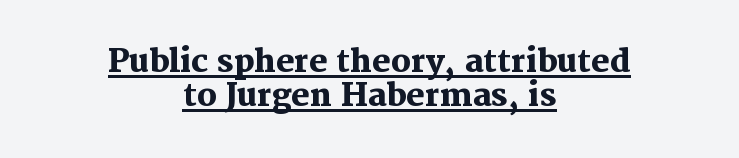
{"serif": "yes", "italic": "no", "bold": "yes", "weight": "heavy", "width": "normal", "stroke_contrast": "medium", "x_height": "medium", "monospaced": "no", "underline": "yes", "align": "center", "line_spacing": "tight", "line_spacing_ratio": 1.09, "letter_spacing": "normal", "letter_spacing_em": 0.0, "glyph_px": 31}
